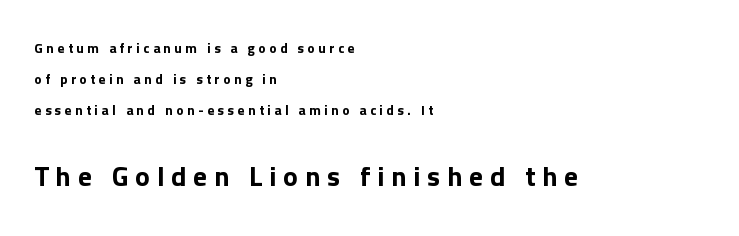
Q: Is the text italic (slanted)? A: No, it is upright.
Q: Is the typeface a serif or a sans-serif typeface? A: Sans-serif.
Q: Is the text underlined? A: No.
Q: How is the paragraph aligned? A: Left-aligned.
Q: Is the spacing between letters normal or unusually wide? A: Unusually wide.
Q: Is the spacing between lines tight, normal or loose? A: Loose.
Q: Which block of text is set in a larger size, the first (top) or the second (bottom)? A: The second (bottom) one.
Q: Width (condensed, normal, or wide)? A: Normal.
Q: Stroke contrast? A: Low.
Q: x-height? A: Medium.
Q: Monospaced? A: No.
